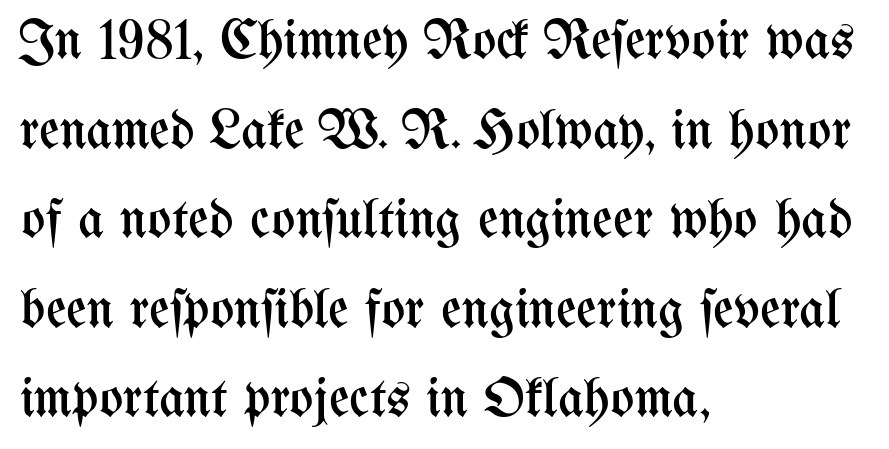
The image shows 56 px regular-weight, condensed type, upright; set left-aligned, normal line spacing (1.6x), normal letter spacing, not underlined; medium stroke contrast and a medium x-height.
